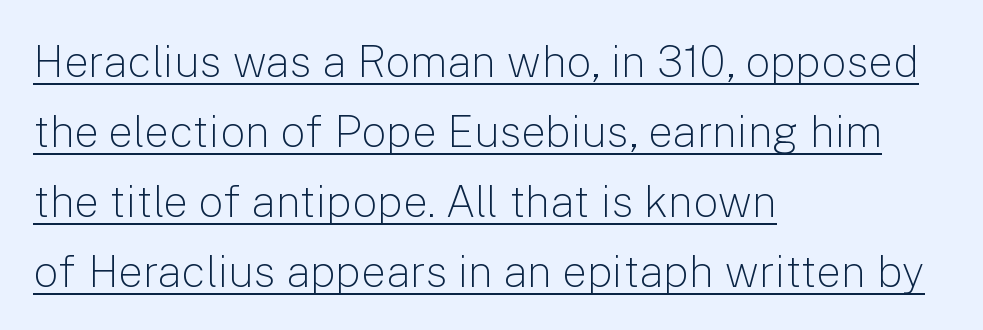
Q: Is the text bold? A: No.
Q: Is the text italic (slanted)? A: No, it is upright.
Q: Is the typeface a serif or a sans-serif typeface? A: Sans-serif.
Q: Is the text underlined? A: Yes.
Q: How is the paragraph aligned? A: Left-aligned.
Q: Is the spacing between letters normal or unusually wide? A: Normal.
Q: Is the spacing between lines tight, normal or loose? A: Normal.
Q: Width (condensed, normal, or wide)? A: Normal.
Q: Stroke contrast? A: Low.
Q: x-height? A: Medium.
Q: Monospaced? A: No.
